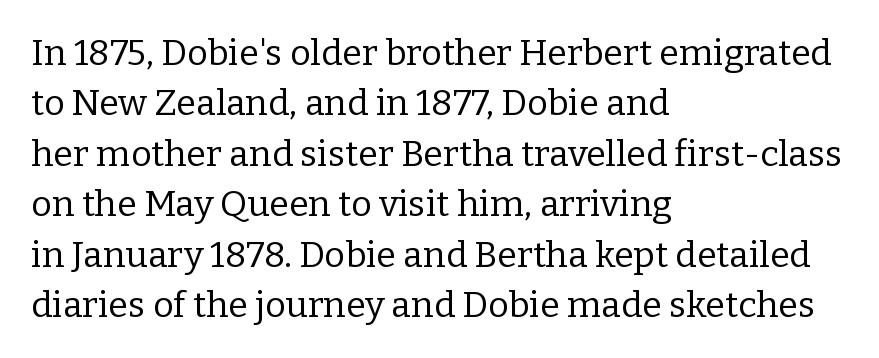
Q: Is the text bold? A: No.
Q: Is the text italic (slanted)? A: No, it is upright.
Q: Is the typeface a serif or a sans-serif typeface? A: Serif.
Q: Is the text underlined? A: No.
Q: How is the paragraph aligned? A: Left-aligned.
Q: Is the spacing between letters normal or unusually wide? A: Normal.
Q: Is the spacing between lines tight, normal or loose? A: Normal.
Q: Width (condensed, normal, or wide)? A: Normal.
Q: Stroke contrast? A: Low.
Q: x-height? A: Medium.
Q: Monospaced? A: No.
